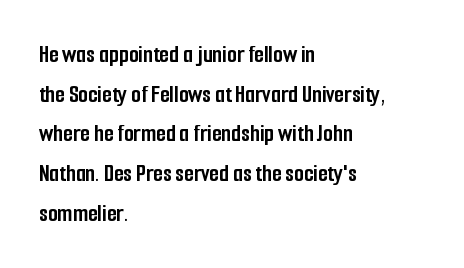
The words here are not underlined. Glyph-to-glyph distance matches everyday printed text. The rows are spaced the way most documents space them. The lettering holds an erect, upright posture throughout. Heavy-handed strokes throughout: this text is bold. Which margin do the lines hug? The left one — the right edge is uneven.
